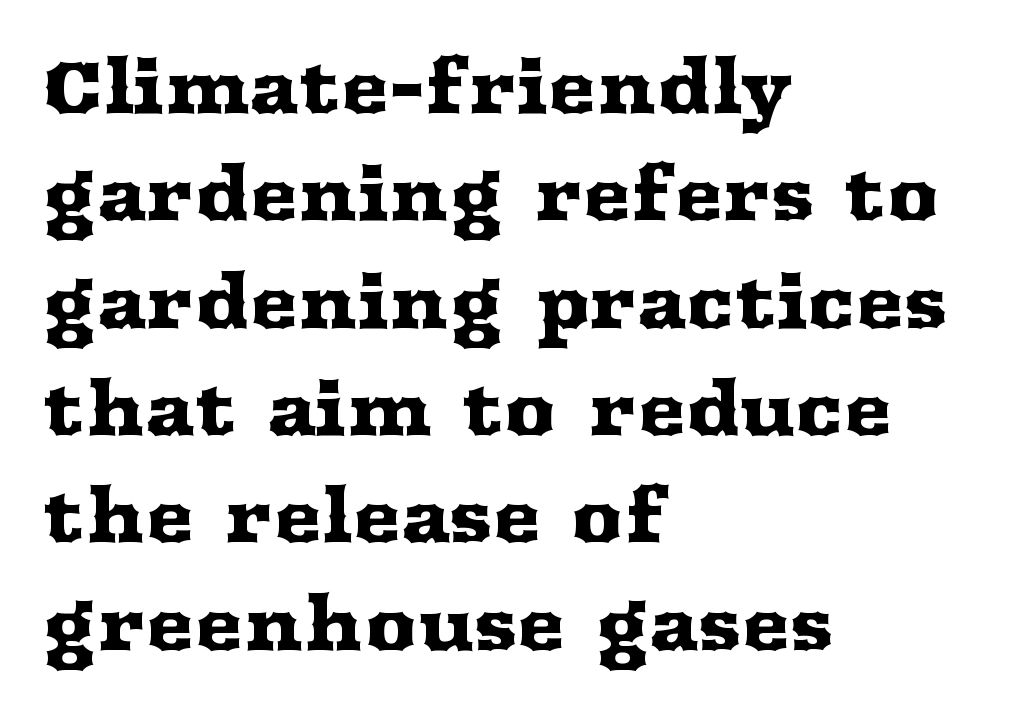
Q: Is the text italic (slanted)? A: No, it is upright.
Q: Is the typeface a serif or a sans-serif typeface? A: Serif.
Q: Is the text underlined? A: No.
Q: How is the paragraph aligned? A: Left-aligned.
Q: Is the spacing between letters normal or unusually wide? A: Normal.
Q: Is the spacing between lines tight, normal or loose? A: Normal.
Q: Width (condensed, normal, or wide)? A: Wide.
Q: Stroke contrast? A: Medium.
Q: x-height? A: Medium.
Q: Monospaced? A: No.
